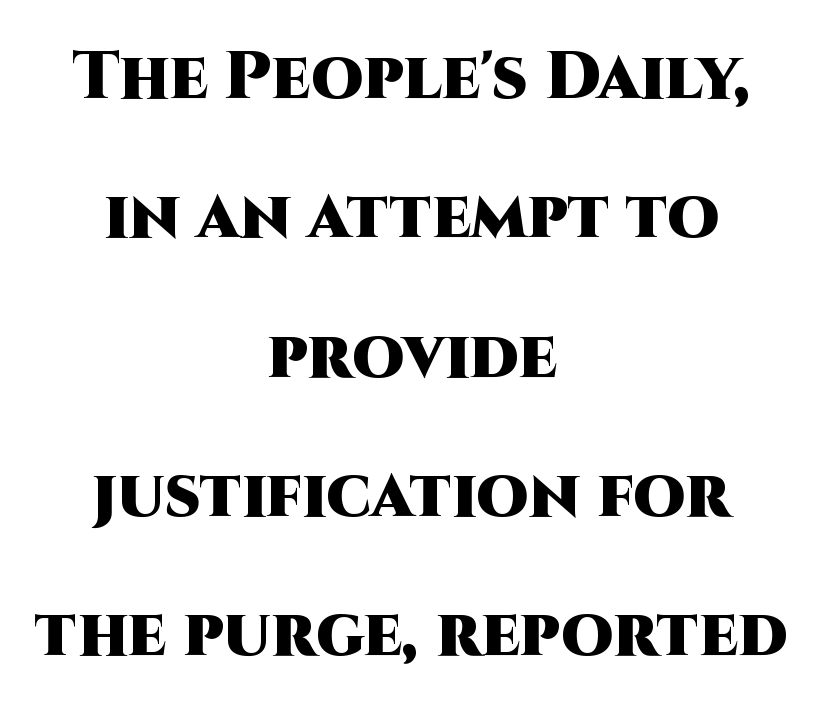
A typesetter would label this face a sans. These lines are rendered in a variable-pitch font. This sample trades compactness for vertical openness between lines. The space beneath each line is pristine and unruled. Horizontal alignment here is central, giving a formal, balanced look.
